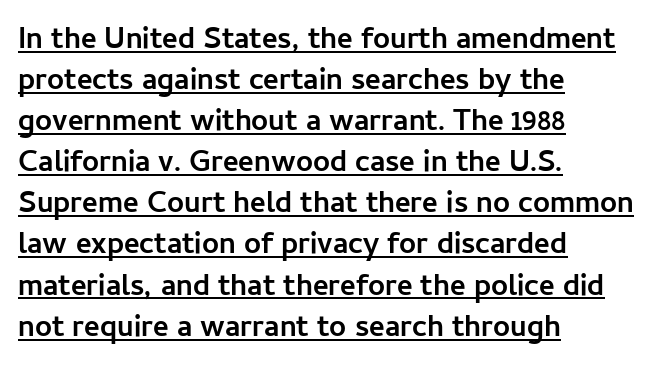
The image shows 30 px semibold sans-serif type, upright; set left-aligned, normal line spacing (1.37x), normal letter spacing, underlined; low stroke contrast and a medium x-height.
